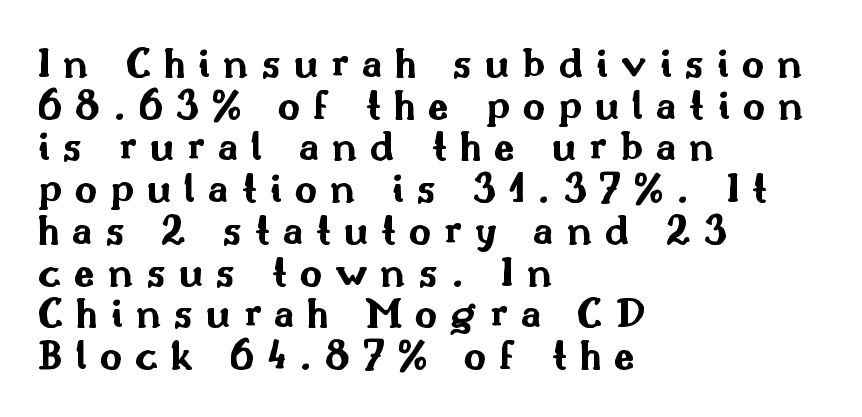
{"serif": "no", "italic": "no", "bold": "yes", "weight": "bold", "width": "wide", "stroke_contrast": "medium", "x_height": "small", "monospaced": "no", "underline": "no", "align": "left", "line_spacing": "tight", "line_spacing_ratio": 0.97, "letter_spacing": "wide", "letter_spacing_em": 0.3, "glyph_px": 43}
